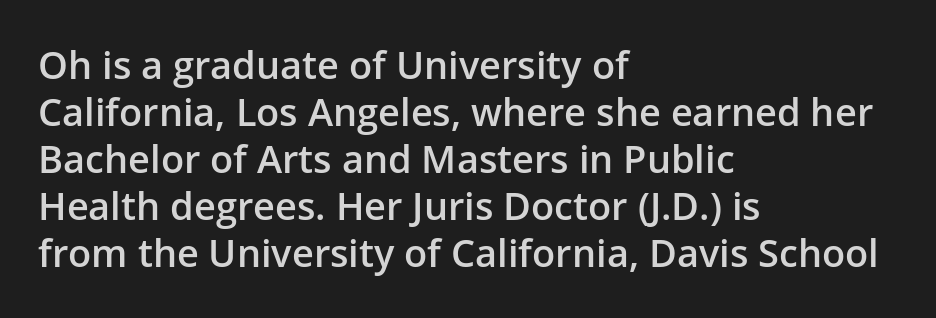
The image shows 38 px semibold sans-serif type, upright; set left-aligned, line spacing 1.24x, normal letter spacing, not underlined; low stroke contrast and a medium x-height.
